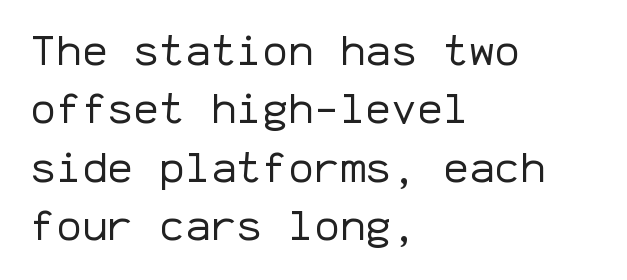
{"serif": "no", "italic": "no", "bold": "no", "weight": "regular", "width": "normal", "stroke_contrast": "low", "x_height": "medium", "monospaced": "yes", "underline": "no", "align": "left", "line_spacing": "normal", "line_spacing_ratio": 1.36, "letter_spacing": "normal", "letter_spacing_em": 0.0, "glyph_px": 43}
